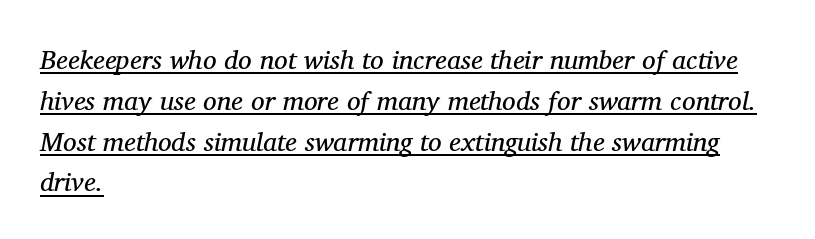
{"italic": "yes", "lean": "right", "slant_degrees": 11, "bold": "no", "underline": "yes", "align": "left", "line_spacing": "normal", "line_spacing_ratio": 1.51, "letter_spacing": "normal", "letter_spacing_em": 0.0, "glyph_px": 27}
